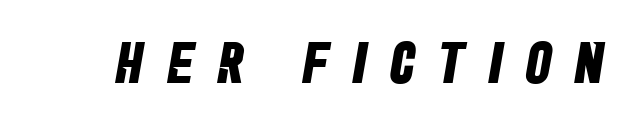
Stroke terminals: plain, sans-serif. Between one letter and the next there's a generous, obvious gap. Strokes here are thick enough to call this a true bold. Spacing verdict: proportional, widths tailored to each character. The gap between lines stays unmarked.
